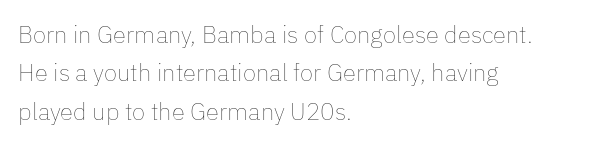
Q: Is the text bold? A: No.
Q: Is the text italic (slanted)? A: No, it is upright.
Q: Is the text underlined? A: No.
Q: How is the paragraph aligned? A: Left-aligned.
Q: Is the spacing between letters normal or unusually wide? A: Normal.
Q: Is the spacing between lines tight, normal or loose? A: Normal.
